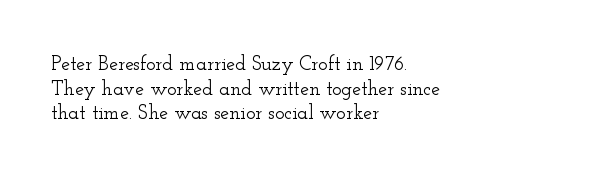
Q: Is the text italic (slanted)? A: No, it is upright.
Q: Is the text underlined? A: No.
Q: How is the paragraph aligned? A: Left-aligned.
Q: Is the spacing between letters normal or unusually wide? A: Normal.
